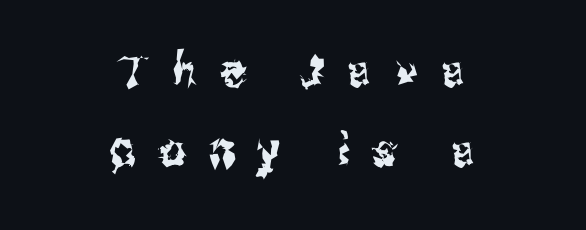
Q: Is the text italic (slanted)? A: No, it is upright.
Q: Is the typeface a serif or a sans-serif typeface? A: Sans-serif.
Q: Is the text underlined? A: No.
Q: How is the paragraph aligned? A: Centered.
Q: Is the spacing between letters normal or unusually wide? A: Unusually wide.
Q: Width (condensed, normal, or wide)? A: Condensed.
Q: Stroke contrast? A: Medium.
Q: x-height? A: Medium.
Q: Monospaced? A: No.
